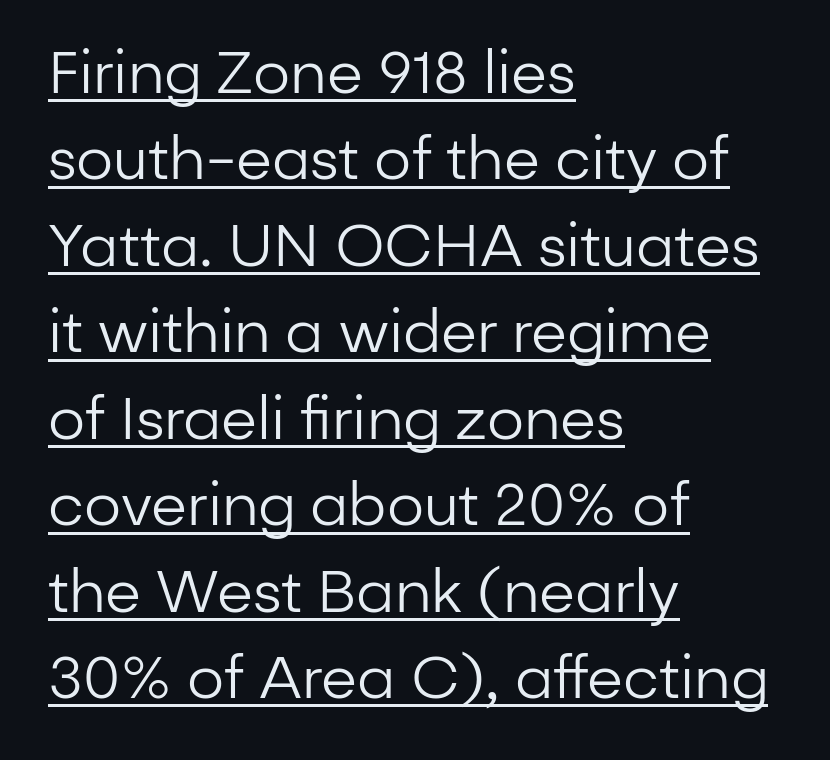
{"serif": "no", "italic": "no", "bold": "no", "weight": "regular", "width": "normal", "stroke_contrast": "low", "x_height": "medium", "monospaced": "no", "underline": "yes", "align": "left", "line_spacing": "normal", "line_spacing_ratio": 1.49, "letter_spacing": "normal", "letter_spacing_em": 0.0, "glyph_px": 58}
